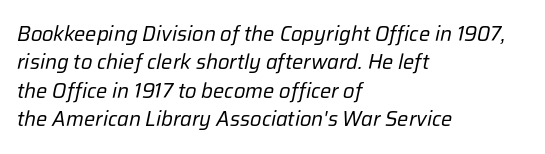
The typesetting does not lean heavy: it is not bold. Characters are canted at an angle relative to the baseline's perpendicular. The area under the type is left untouched. In CSS terms this would be text-align: left.
